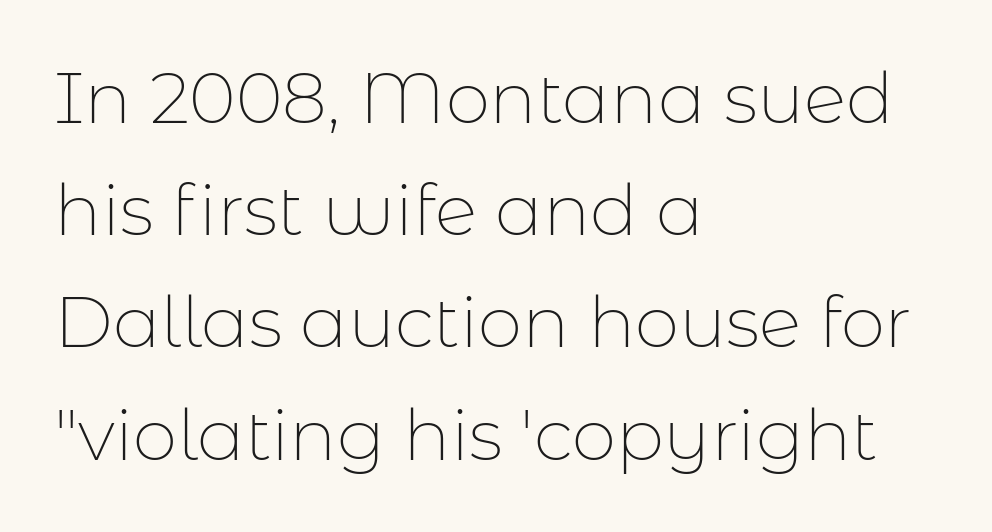
Q: Is the text bold? A: No.
Q: Is the text italic (slanted)? A: No, it is upright.
Q: Is the typeface a serif or a sans-serif typeface? A: Sans-serif.
Q: Is the text underlined? A: No.
Q: How is the paragraph aligned? A: Left-aligned.
Q: Is the spacing between letters normal or unusually wide? A: Normal.
Q: Is the spacing between lines tight, normal or loose? A: Normal.
Q: Width (condensed, normal, or wide)? A: Normal.
Q: Stroke contrast? A: Low.
Q: x-height? A: Medium.
Q: Monospaced? A: No.
